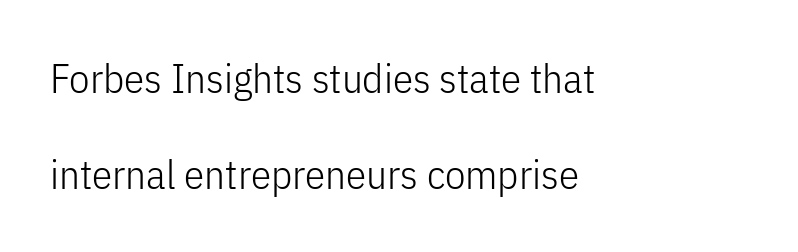
{"serif": "no", "italic": "no", "bold": "no", "weight": "light", "width": "condensed", "stroke_contrast": "low", "x_height": "medium", "monospaced": "no", "underline": "no", "align": "left", "line_spacing": "loose", "line_spacing_ratio": 2.35, "letter_spacing": "normal", "letter_spacing_em": 0.0, "glyph_px": 41}
